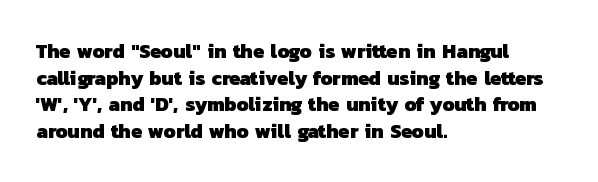
{"bold": "yes", "underline": "no", "align": "left", "line_spacing": "normal", "line_spacing_ratio": 1.33, "letter_spacing": "normal", "letter_spacing_em": 0.0, "glyph_px": 20}
